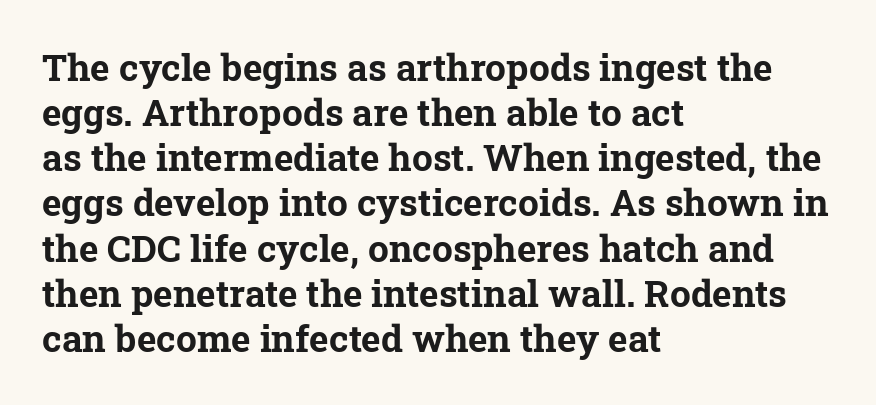
The image shows 37 px bold serif type; set left-aligned, line spacing 1.22x, normal letter spacing, not underlined; low stroke contrast and a medium x-height.
